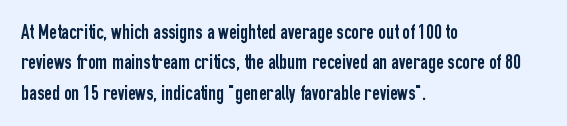
Q: Is the text italic (slanted)? A: No, it is upright.
Q: Is the text underlined? A: No.
Q: How is the paragraph aligned? A: Left-aligned.
Q: Is the spacing between letters normal or unusually wide? A: Normal.
Q: Is the spacing between lines tight, normal or loose? A: Normal.
